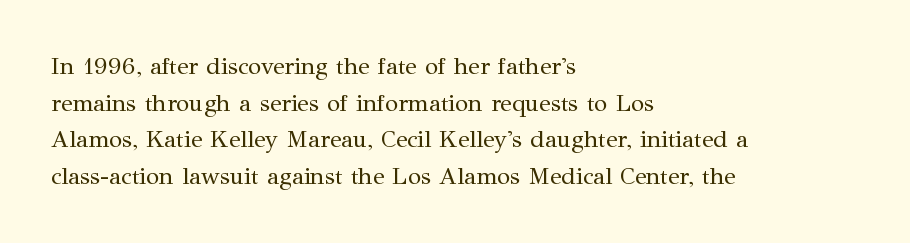
Q: Is the text bold? A: No.
Q: Is the text italic (slanted)? A: No, it is upright.
Q: Is the text underlined? A: No.
Q: How is the paragraph aligned? A: Left-aligned.
Q: Is the spacing between letters normal or unusually wide? A: Normal.
Q: Is the spacing between lines tight, normal or loose? A: Normal.
